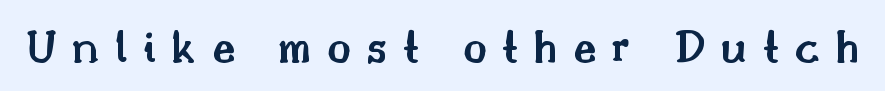
Q: Is the text bold? A: Semi-bold.
Q: Is the text italic (slanted)? A: No, it is upright.
Q: Is the typeface a serif or a sans-serif typeface? A: Serif.
Q: Is the text underlined? A: No.
Q: Is the spacing between letters normal or unusually wide? A: Unusually wide.
Q: Width (condensed, normal, or wide)? A: Normal.
Q: Stroke contrast? A: Medium.
Q: x-height? A: Small.
Q: Monospaced? A: No.
